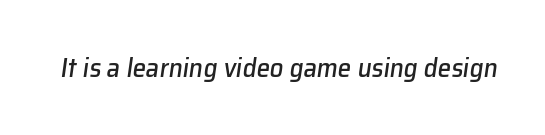
Q: Is the text italic (slanted)? A: Yes, it leans right by about 8 degrees.
Q: Is the text underlined? A: No.
Q: Is the spacing between letters normal or unusually wide? A: Normal.
